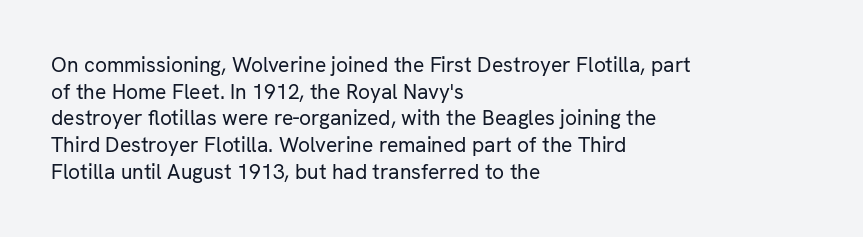
The image shows 21 px text type, upright; set left-aligned, normal line spacing (1.27x), normal letter spacing, not underlined.
